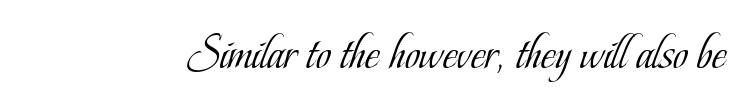
Font category for this specimen: serif. The letterforms sit shoulder to shoulder at normal distance. Letters rest on an invisible, unmarked baseline. Stems and bowls with no extra thickness — not bold. Note the varied advance widths — an 'i' is clearly narrower than an 'm'.
